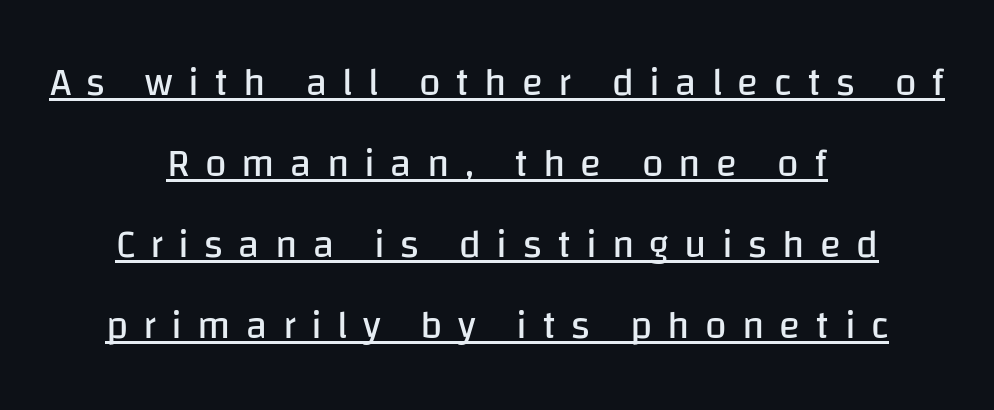
Q: Is the text bold? A: No.
Q: Is the text italic (slanted)? A: No, it is upright.
Q: Is the typeface a serif or a sans-serif typeface? A: Sans-serif.
Q: Is the text underlined? A: Yes.
Q: How is the paragraph aligned? A: Centered.
Q: Is the spacing between letters normal or unusually wide? A: Unusually wide.
Q: Is the spacing between lines tight, normal or loose? A: Loose.
Q: Width (condensed, normal, or wide)? A: Normal.
Q: Stroke contrast? A: Low.
Q: x-height? A: Large.
Q: Monospaced? A: No.
